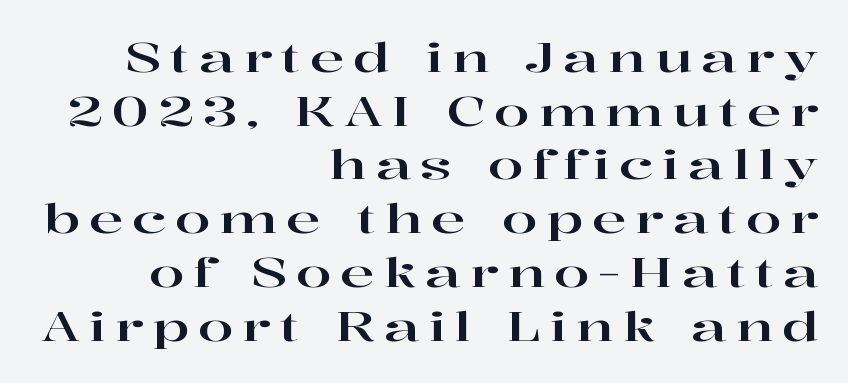
{"serif": "yes", "italic": "no", "width": "wide", "stroke_contrast": "high", "x_height": "medium", "monospaced": "no", "underline": "no", "align": "right", "line_spacing": "normal", "line_spacing_ratio": 1.31, "letter_spacing": "wide", "letter_spacing_em": 0.22, "glyph_px": 41}
